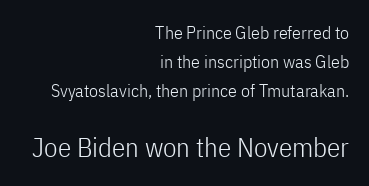
Each row of text sits above clean, open space. Nobody touched the tracking dial on this one. Posture: upright roman. Successive baselines arrive at the customary interval. Which of the two is more prominent by size? The second, at the bottom. Layout note: lines flush right.
